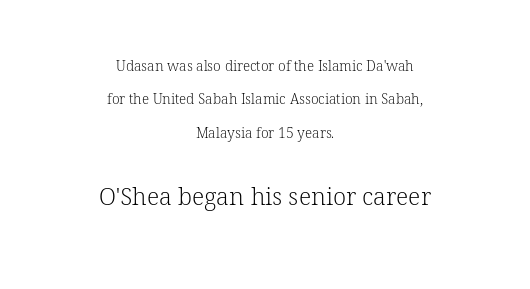
The image shows 24 px text type, upright; set centered, loose line spacing (2.38x), normal letter spacing, not underlined; the second (bottom) block is 1.71x larger.
